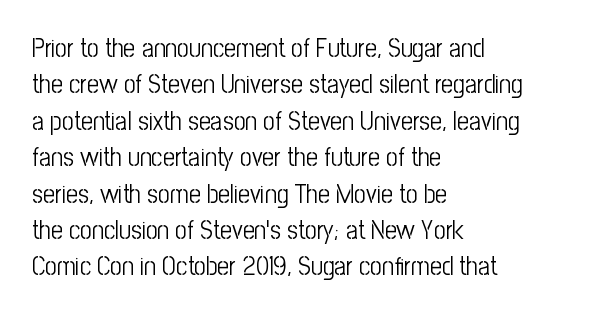
The image shows 26 px text type, upright; set left-aligned, normal line spacing (1.4x), normal letter spacing, not underlined.
